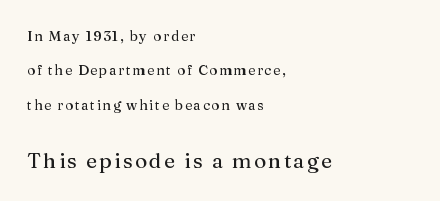
The space between consecutive lines is lavish. Teacher's note: observe the even left margin — that is flush-left alignment. Italic? Not at all — the glyphs are vertical. Clear beneath every line of the passage. The letterforms sit at book weight or below.
